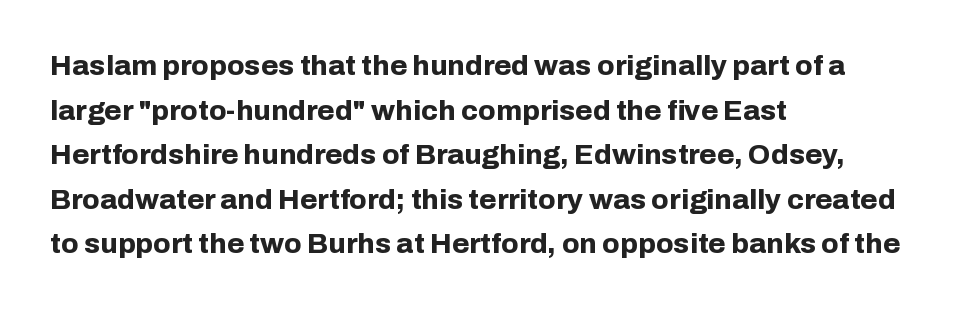
The image shows 28 px bold sans-serif type, upright; set left-aligned, normal line spacing (1.59x), normal letter spacing, not underlined; low stroke contrast and a medium x-height.
